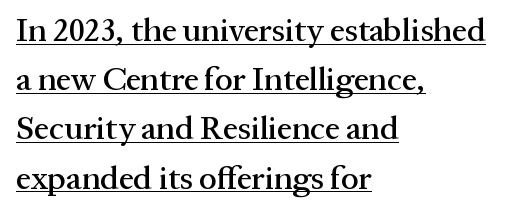
Q: Is the text italic (slanted)? A: No, it is upright.
Q: Is the typeface a serif or a sans-serif typeface? A: Serif.
Q: Is the text underlined? A: Yes.
Q: How is the paragraph aligned? A: Left-aligned.
Q: Is the spacing between letters normal or unusually wide? A: Normal.
Q: Is the spacing between lines tight, normal or loose? A: Normal.
Q: Width (condensed, normal, or wide)? A: Normal.
Q: Stroke contrast? A: Medium.
Q: x-height? A: Medium.
Q: Monospaced? A: No.
